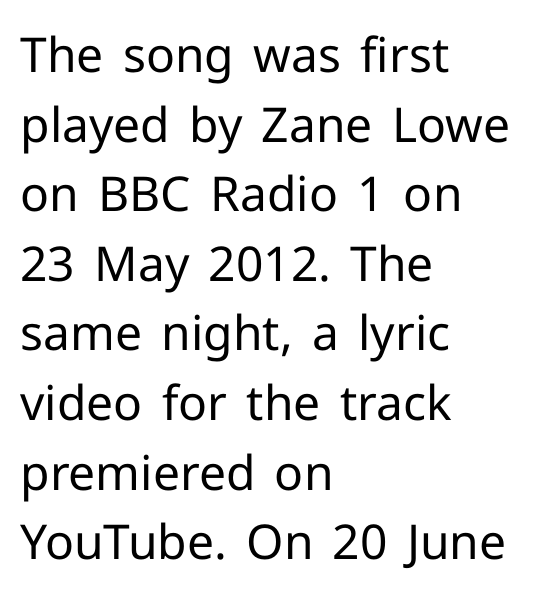
The image shows 48 px regular-weight sans-serif type, upright; set left-aligned, normal line spacing (1.45x), normal letter spacing, not underlined; low stroke contrast and a medium x-height.
